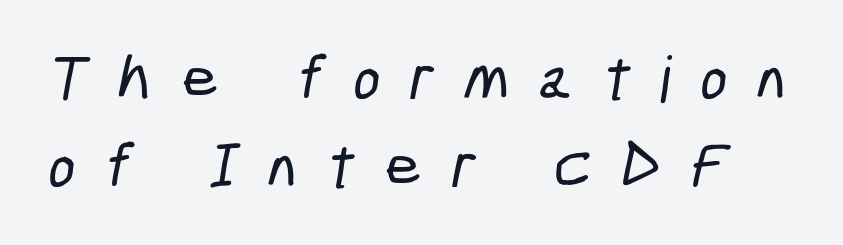
This sample uses a sans-serif face. Students, note that the glyphs here are deliberately spaced far apart. The glyphs are unaccompanied by any horizontal stroke below them. Character widths vary here, with narrow letters taking less room than wide ones. Evenly set lines give the paragraph a standard silhouette.
